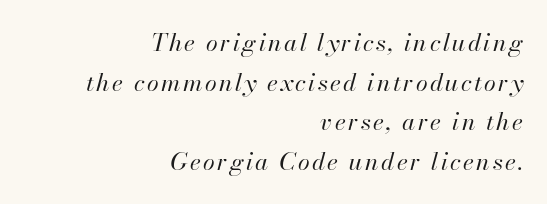
{"italic": "yes", "lean": "right", "slant_degrees": 13, "bold": "no", "underline": "no", "align": "right", "line_spacing": "normal", "line_spacing_ratio": 1.65, "glyph_px": 24}
